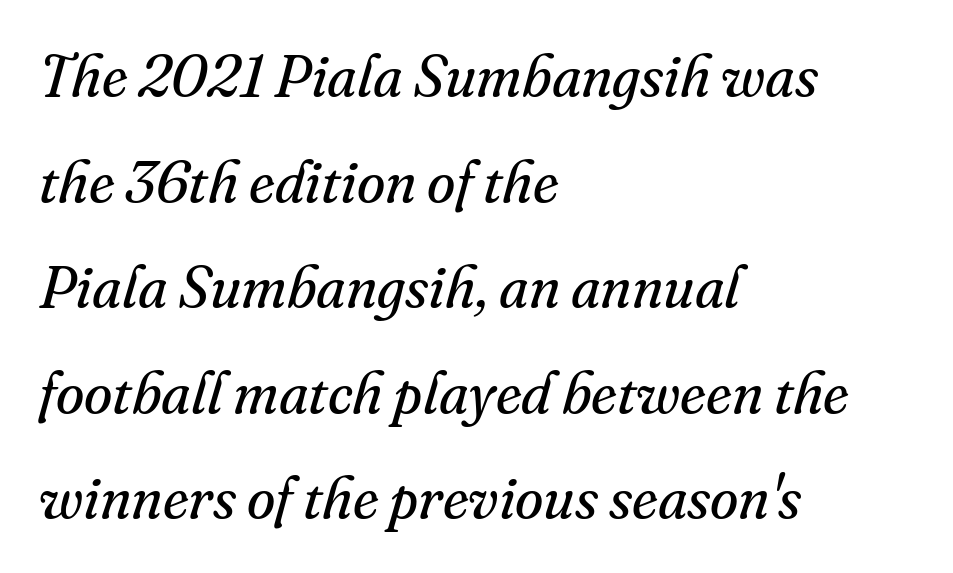
{"serif": "yes", "italic": "yes", "lean": "right", "slant_degrees": 16, "bold": "no", "weight": "regular", "width": "normal", "stroke_contrast": "medium", "x_height": "small", "monospaced": "no", "underline": "no", "align": "left", "line_spacing_ratio": 1.82, "letter_spacing": "normal", "letter_spacing_em": 0.0, "glyph_px": 58}
